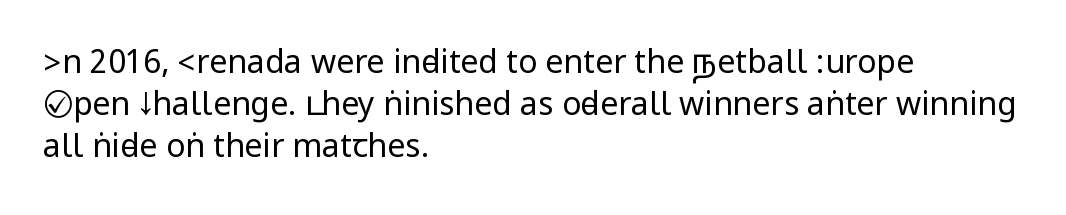
{"serif": "no", "italic": "no", "bold": "no", "weight": "regular", "width": "condensed", "stroke_contrast": "low", "underline": "no", "align": "left", "line_spacing": "normal", "line_spacing_ratio": 1.32, "letter_spacing": "normal", "letter_spacing_em": 0.0, "glyph_px": 32}
